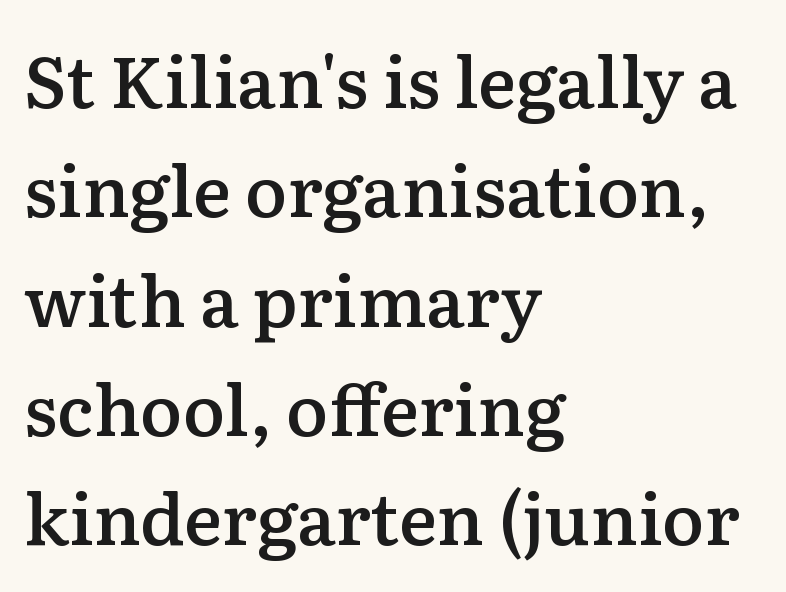
What's the leading like? Ordinary, nothing unusual. A serif font was chosen for this passage. Caption: semibold face, moderately heavy strokes. Descender tails drop into unmarked territory.
